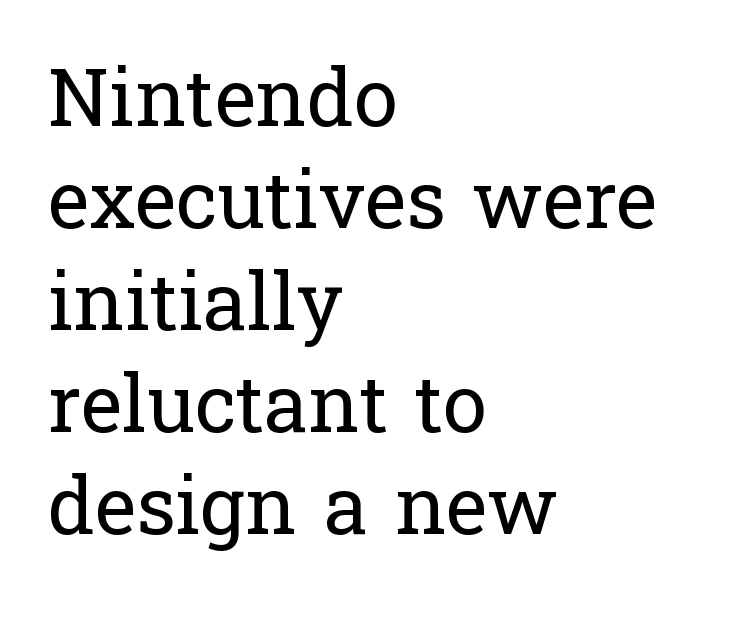
Q: Is the text bold? A: No.
Q: Is the text italic (slanted)? A: No, it is upright.
Q: Is the typeface a serif or a sans-serif typeface? A: Serif.
Q: Is the text underlined? A: No.
Q: How is the paragraph aligned? A: Left-aligned.
Q: Is the spacing between letters normal or unusually wide? A: Normal.
Q: Is the spacing between lines tight, normal or loose? A: Normal.
Q: Width (condensed, normal, or wide)? A: Normal.
Q: Stroke contrast? A: Low.
Q: x-height? A: Medium.
Q: Monospaced? A: No.
